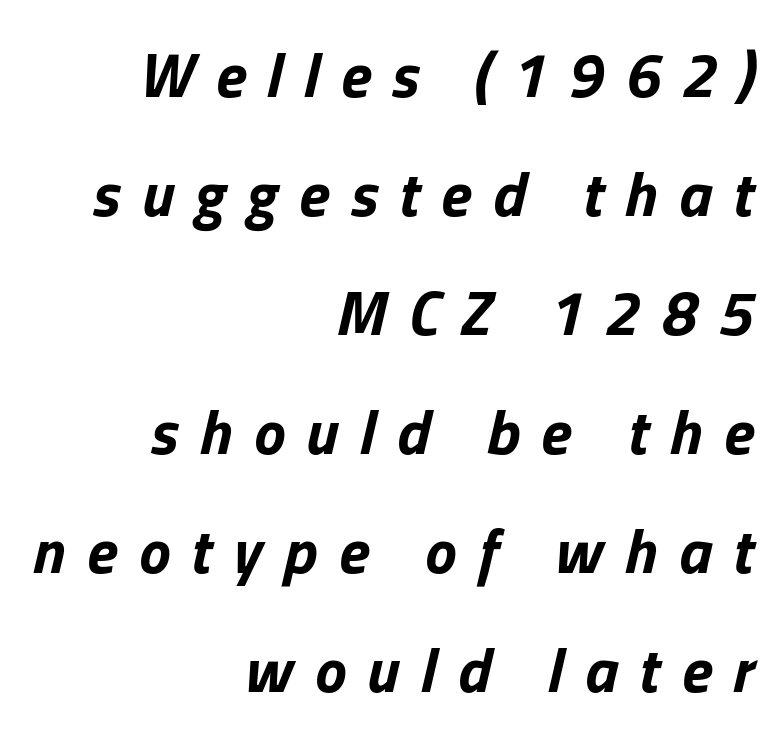
Q: Is the text bold? A: Yes.
Q: Is the text italic (slanted)? A: Yes, it leans right by about 13 degrees.
Q: Is the text underlined? A: No.
Q: How is the paragraph aligned? A: Right-aligned.
Q: Is the spacing between letters normal or unusually wide? A: Unusually wide.
Q: Width (condensed, normal, or wide)? A: Normal.
Q: Stroke contrast? A: Low.
Q: x-height? A: Medium.
Q: Monospaced? A: No.
